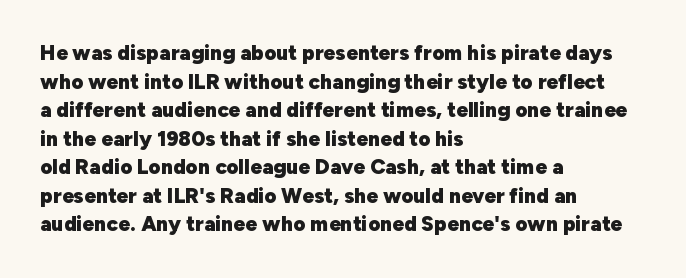
Notice how descenders clear the ascenders below comfortably — that's standard leading. Clear beneath every line of the passage. These lines are set flush left with a ragged right edge. The type sits square on the baseline with zero lean. Each word holds together tightly as a unit, with standard inter-letter gaps.
